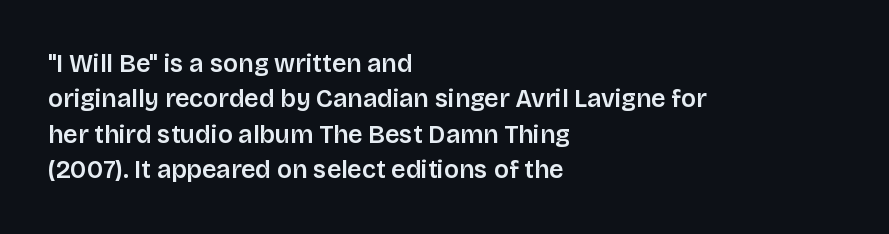
Q: Is the text italic (slanted)? A: No, it is upright.
Q: Is the text underlined? A: No.
Q: How is the paragraph aligned? A: Left-aligned.
Q: Is the spacing between letters normal or unusually wide? A: Normal.
Q: Is the spacing between lines tight, normal or loose? A: Normal.
